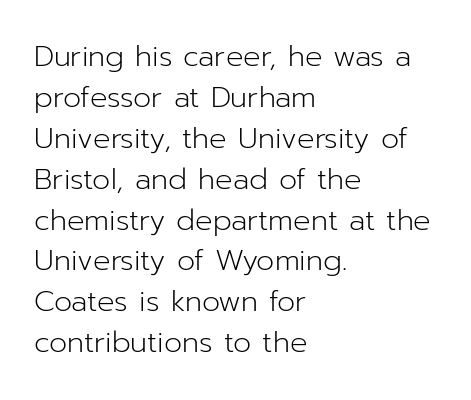
The image shows 29 px light sans-serif type, upright; set left-aligned, normal line spacing (1.41x), normal letter spacing, not underlined; low stroke contrast and a medium x-height.
